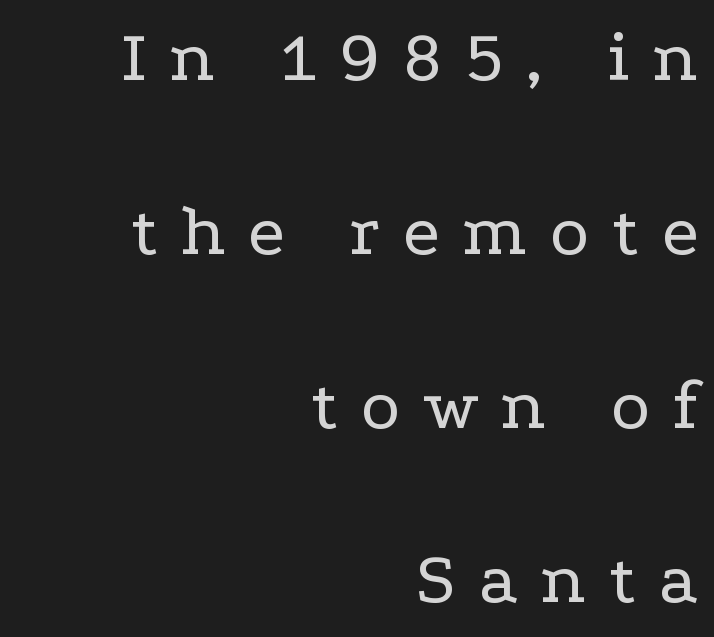
The image shows 74 px regular-weight, wide serif type, upright; set right-aligned, loose line spacing (2.35x), unusually wide letter spacing (+0.31 em), not underlined; low stroke contrast and a medium x-height.
